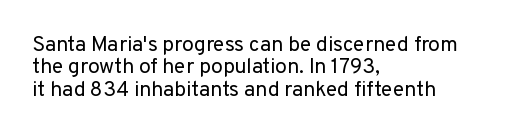
{"italic": "no", "bold": "no", "underline": "no", "align": "left", "line_spacing": "tight", "line_spacing_ratio": 1.06, "letter_spacing": "normal", "letter_spacing_em": 0.0, "glyph_px": 21}
